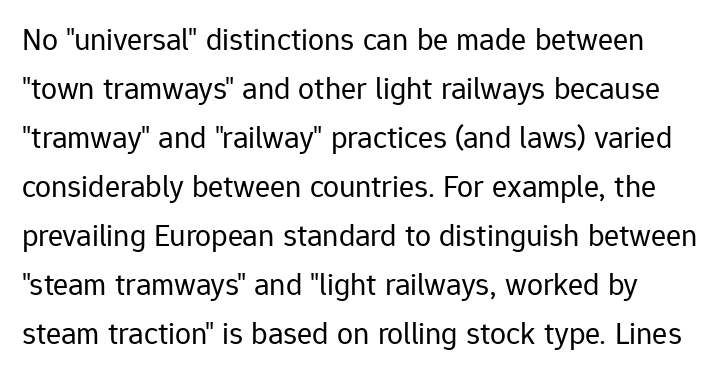
Q: Is the text bold? A: No.
Q: Is the text italic (slanted)? A: No, it is upright.
Q: Is the typeface a serif or a sans-serif typeface? A: Sans-serif.
Q: Is the text underlined? A: No.
Q: Is the spacing between letters normal or unusually wide? A: Normal.
Q: Is the spacing between lines tight, normal or loose? A: Normal.
Q: Width (condensed, normal, or wide)? A: Normal.
Q: Stroke contrast? A: Low.
Q: x-height? A: Medium.
Q: Monospaced? A: No.
